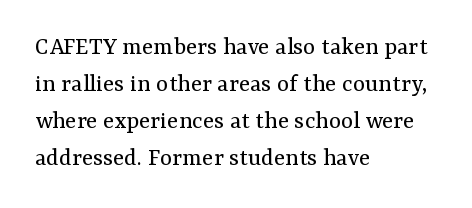
The image shows 26 px text type, upright; set left-aligned, normal line spacing (1.42x), normal letter spacing, not underlined.
